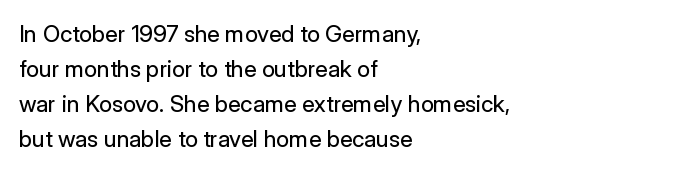
The image shows 23 px text type, upright; set left-aligned, normal line spacing (1.52x), normal letter spacing, not underlined.
